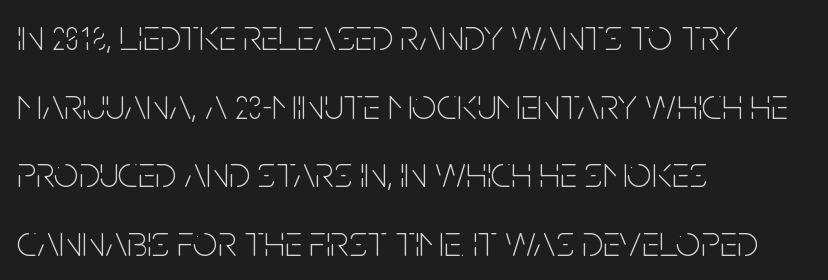
{"serif": "no", "italic": "no", "bold": "no", "weight": "thin", "width": "condensed", "stroke_contrast": "low", "x_height": "large", "monospaced": "no", "underline": "no", "align": "left", "line_spacing": "normal", "line_spacing_ratio": 1.56, "letter_spacing": "normal", "letter_spacing_em": 0.0, "glyph_px": 44}
